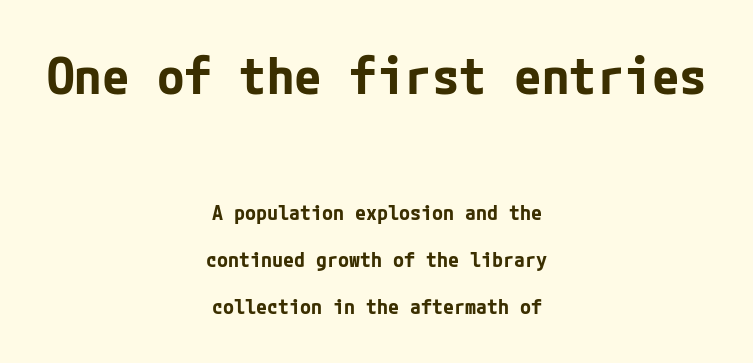
Neither beginnings nor endings align; midpoints do. Characters follow at the spacing the type designer built in. Vertical spacing — loose. The axis of the letterforms is exactly vertical. The face used here is a sans, in the tradition of grotesques and geometrics. The baseline area is clear.
